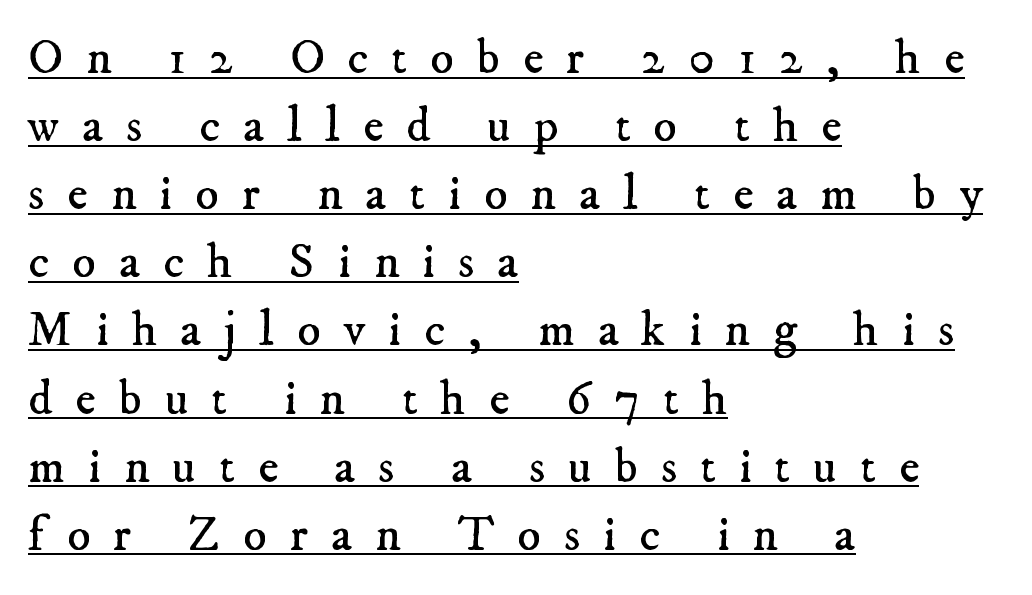
The image shows 49 px regular-weight serif type; set left-aligned, normal line spacing (1.39x), unusually wide letter spacing (+0.47 em), underlined; low stroke contrast and a small x-height.
